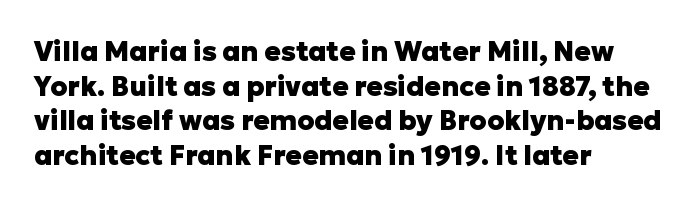
{"italic": "no", "bold": "yes", "underline": "no", "align": "left", "line_spacing": "normal", "line_spacing_ratio": 1.28, "letter_spacing": "normal", "letter_spacing_em": 0.0, "glyph_px": 27}
